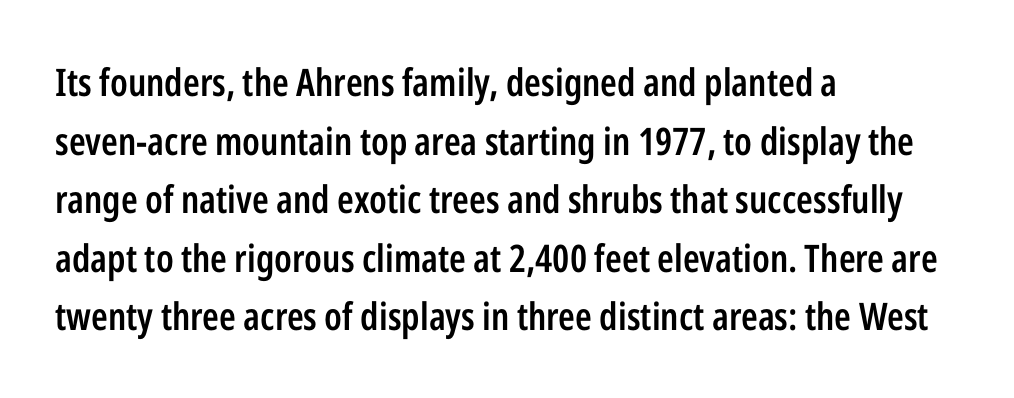
The image shows 38 px semibold, condensed sans-serif type, upright; set left-aligned, normal line spacing (1.54x), normal letter spacing, not underlined; low stroke contrast and a medium x-height.
